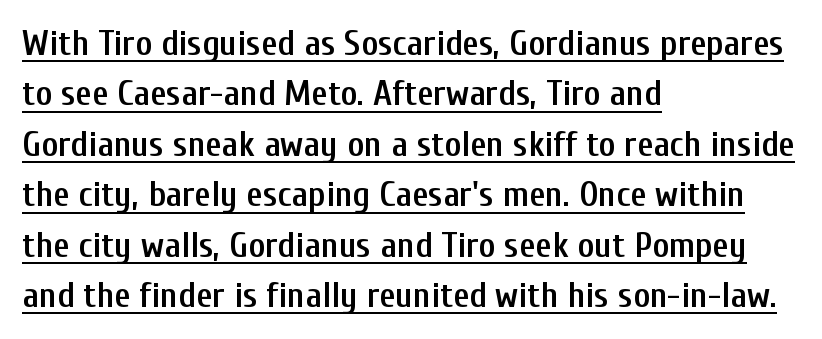
The image shows 36 px semibold, condensed sans-serif type, upright; set left-aligned, normal line spacing (1.4x), normal letter spacing, underlined; low stroke contrast and a medium x-height.
